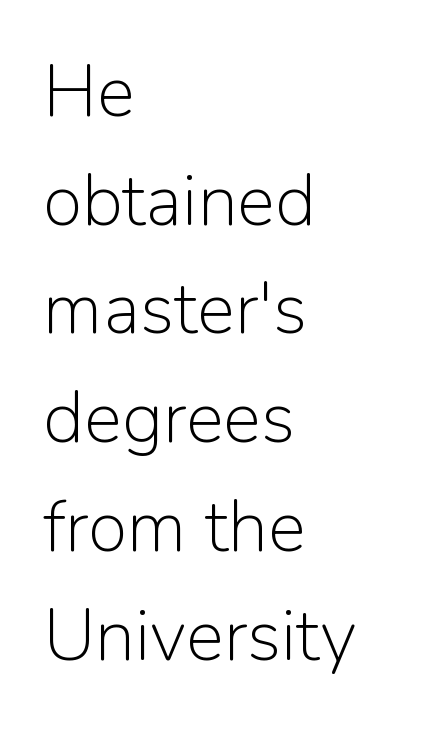
The image shows 72 px light sans-serif type, upright; set left-aligned, normal line spacing (1.51x), normal letter spacing, not underlined; low stroke contrast and a medium x-height.
